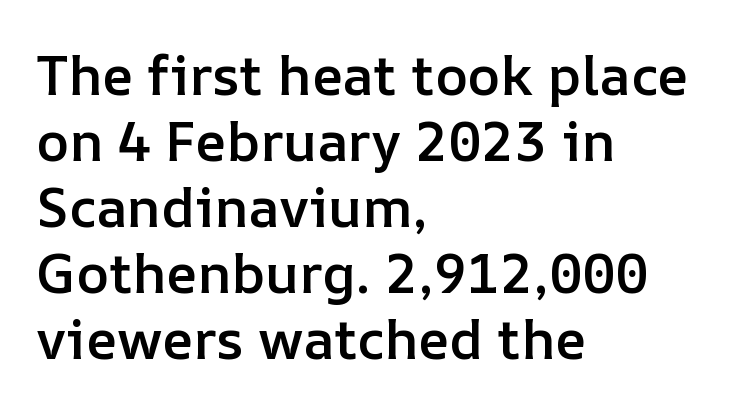
The image shows 55 px semibold type, upright; set left-aligned, line spacing 1.2x, normal letter spacing, not underlined; low stroke contrast and a medium x-height.
